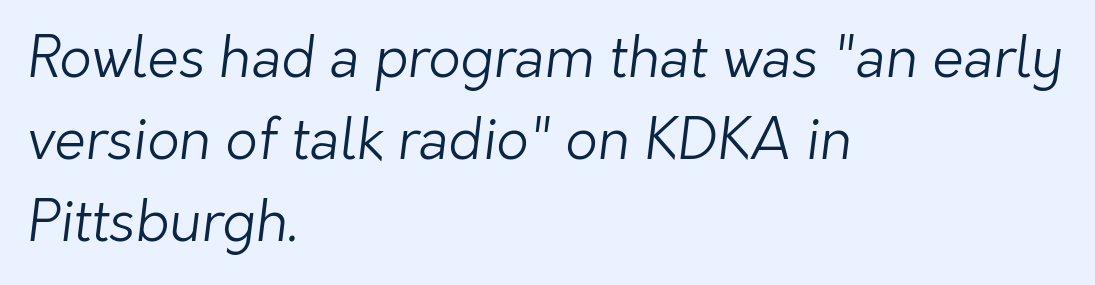
{"serif": "no", "bold": "no", "weight": "light", "width": "normal", "stroke_contrast": "low", "x_height": "medium", "monospaced": "no", "underline": "no", "align": "left", "line_spacing": "normal", "line_spacing_ratio": 1.46, "letter_spacing": "normal", "letter_spacing_em": 0.0, "glyph_px": 56}
